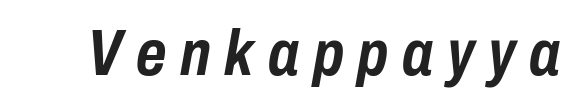
{"italic": "yes", "lean": "right", "slant_degrees": 10, "bold": "yes", "weight": "semibold", "width": "condensed", "stroke_contrast": "low", "x_height": "medium", "monospaced": "no", "underline": "no", "letter_spacing": "wide", "letter_spacing_em": 0.21, "glyph_px": 65}
